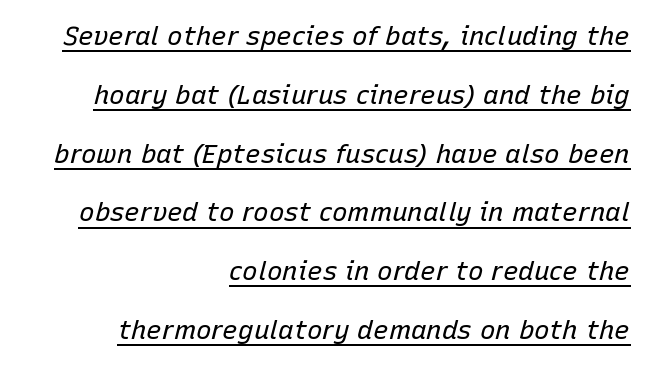
Between one letter and the next there's only the usual sliver of space. Is the block centered? No — it sits flush against the right margin. The passage shown is not bold in any degree. The rendered words wear a rule along their underside. Posture: slanted.
